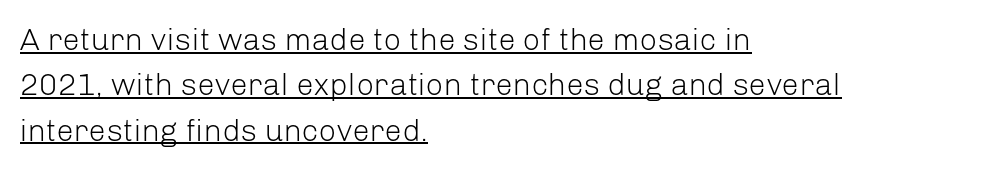
Q: Is the text bold? A: No.
Q: Is the text italic (slanted)? A: No, it is upright.
Q: Is the typeface a serif or a sans-serif typeface? A: Sans-serif.
Q: Is the text underlined? A: Yes.
Q: How is the paragraph aligned? A: Left-aligned.
Q: Is the spacing between letters normal or unusually wide? A: Normal.
Q: Is the spacing between lines tight, normal or loose? A: Normal.
Q: Width (condensed, normal, or wide)? A: Normal.
Q: Stroke contrast? A: Low.
Q: x-height? A: Medium.
Q: Monospaced? A: No.
